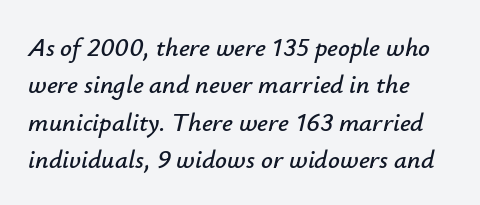
The image shows 26 px text type, italic (leaning right); set left-aligned, normal line spacing (1.44x), normal letter spacing, not underlined.
